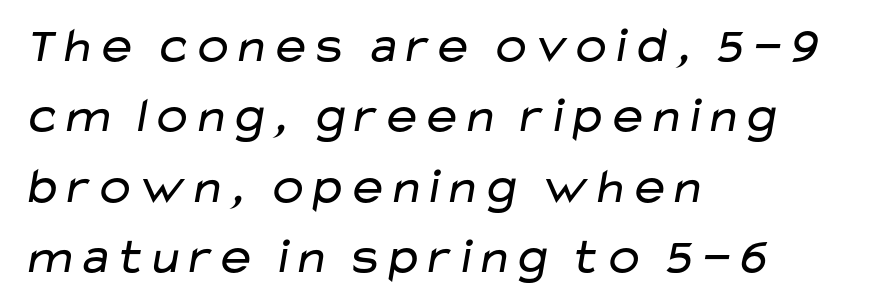
Do the characters align in a grid? No, the font is proportional. This rendering features lettering with no underline. No extra tracking has been applied to these lines. The strokes carry an ordinary text weight at most. This is sans-serif lettering, the kind often seen on screens and signage.
